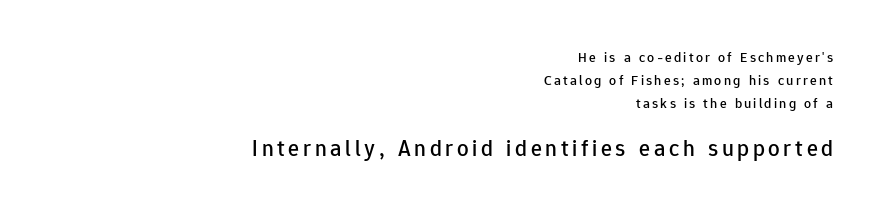
Reading down the column, the eye jumps a familiar distance to each next line. No word sits above an underline. Whoever set this made the second block the dominant, larger element. When letters stand straight like this, we call the style roman or upright. Leftover space on each line is placed entirely before the opening word.
